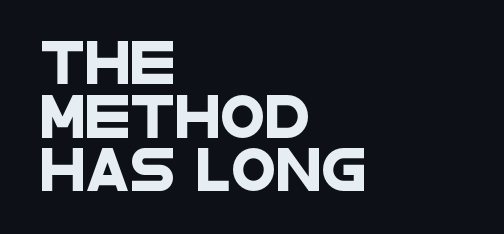
{"serif": "no", "width": "wide", "stroke_contrast": "low", "x_height": "large", "monospaced": "no", "underline": "no", "align": "left", "line_spacing": "normal", "line_spacing_ratio": 1.31, "letter_spacing": "normal", "letter_spacing_em": 0.0, "glyph_px": 41}
